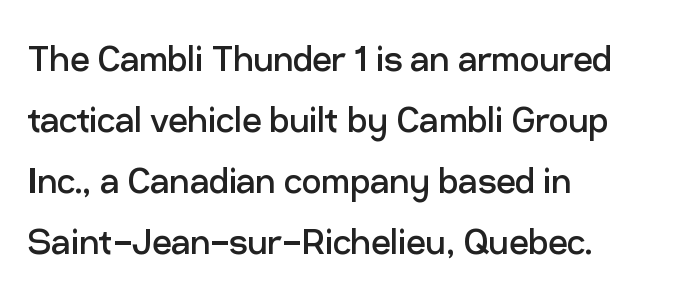
No extra tracking has been applied to these lines. All the whitespace from short lines collects on the right. Lines of text with bare space underneath. Letters have the restrained weight of plain body copy at most.
